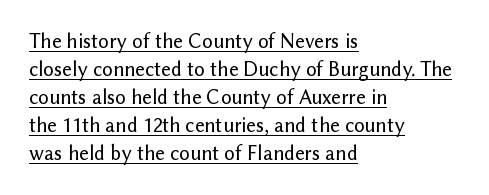
{"italic": "no", "underline": "yes", "align": "left", "line_spacing": "normal", "line_spacing_ratio": 1.33, "letter_spacing": "normal", "letter_spacing_em": 0.0, "glyph_px": 21}
